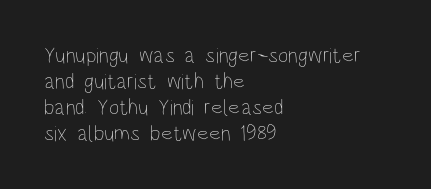
The image shows 22 px text type, upright; set left-aligned, line spacing 1.18x, normal letter spacing, not underlined.
